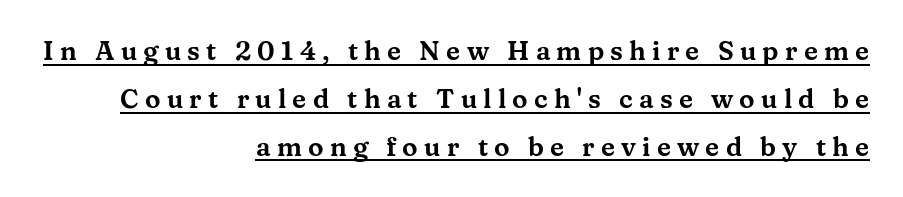
Q: Is the text italic (slanted)? A: No, it is upright.
Q: Is the text underlined? A: Yes.
Q: How is the paragraph aligned? A: Right-aligned.
Q: Is the spacing between letters normal or unusually wide? A: Unusually wide.
